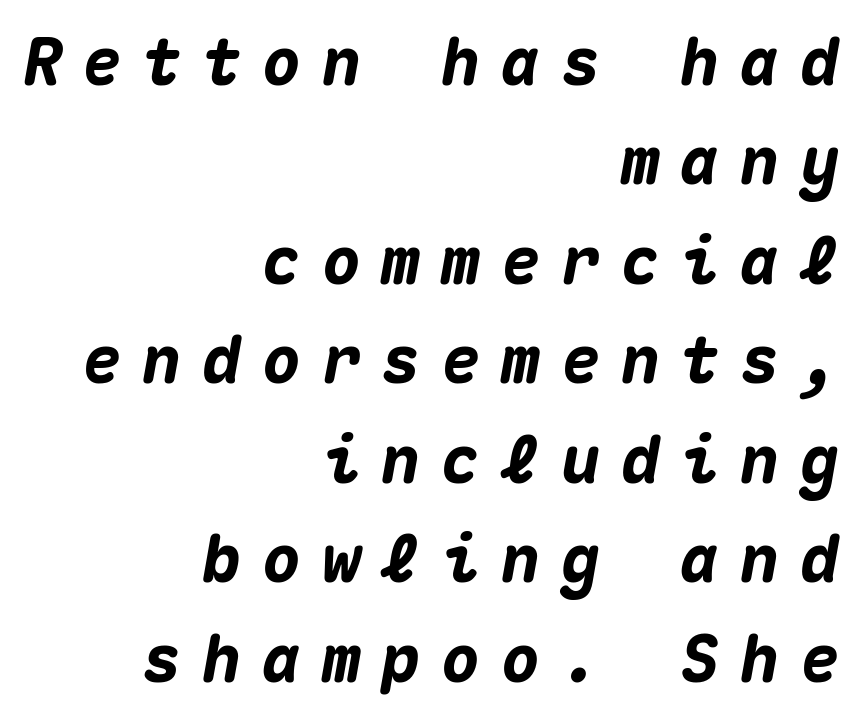
Notice how thick the strokes are: this is what a full bold looks like. Alignment: flush right. The passage shown leans; its letterforms are oblique. The line-height multiplier appears to be the usual default.
